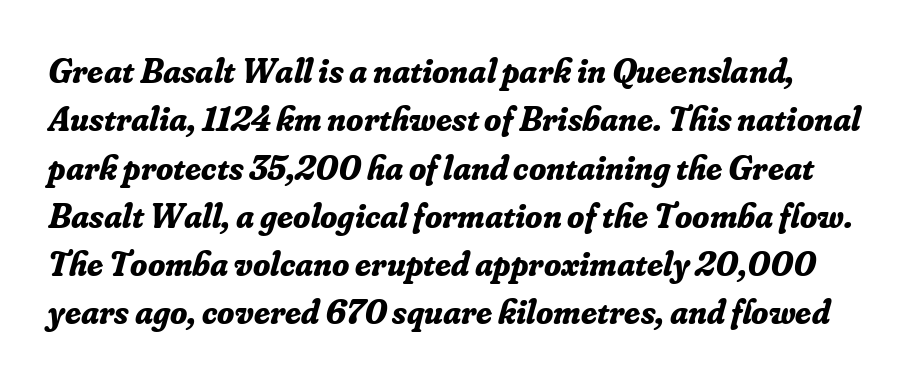
In terms of leading, this rendering sits right in the middle. Typographically, this falls in the serif category. This rendering features lettering with no underline. You can tell it's italic because the verticals aren't actually vertical. How are the letters spaced? Ordinarily, with no added tracking.
